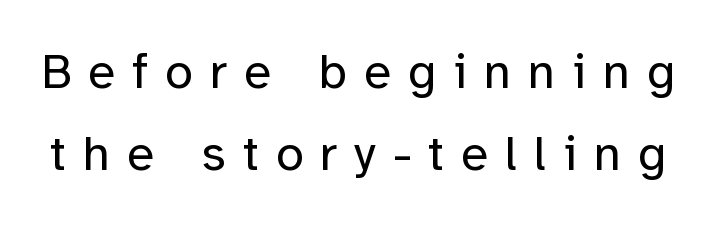
The image shows 50 px regular-weight sans-serif type, upright; set normal line spacing (1.64x), unusually wide letter spacing (+0.34 em), not underlined; low stroke contrast and a medium x-height.
